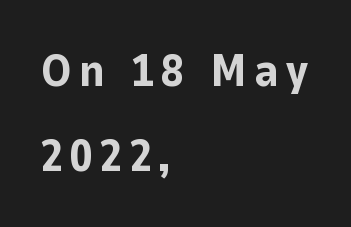
The image shows 45 px bold sans-serif type, upright; set left-aligned, line spacing 1.88x, not underlined; low stroke contrast and a medium x-height.
